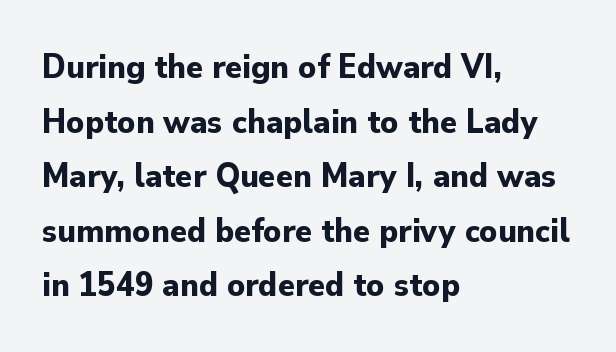
Successive baselines arrive at the customary interval. Style check: upright. Weight: bold. The line texture is even and compact thanks to regular tracking. The face used here is proportionally spaced, like ordinary book or web type. A sans-serif font was chosen for this passage.
